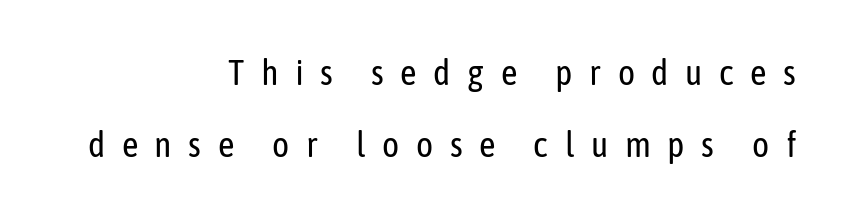
The image shows 36 px regular-weight, condensed sans-serif type, upright; set right-aligned, loose line spacing (2.01x), unusually wide letter spacing (+0.46 em), not underlined; low stroke contrast and a medium x-height.
